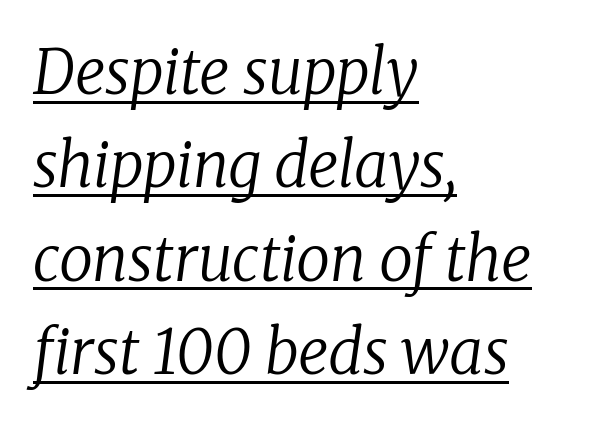
{"serif": "yes", "italic": "yes", "lean": "right", "slant_degrees": 8, "bold": "no", "weight": "regular", "width": "normal", "stroke_contrast": "low", "x_height": "medium", "monospaced": "no", "underline": "yes", "align": "left", "line_spacing": "normal", "line_spacing_ratio": 1.53, "letter_spacing": "normal", "letter_spacing_em": 0.0, "glyph_px": 61}
